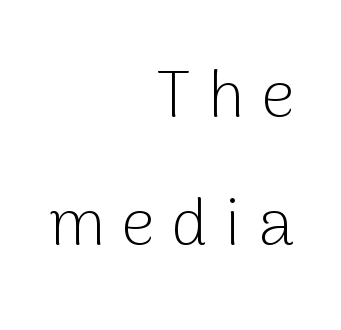
{"serif": "no", "italic": "no", "bold": "no", "weight": "light", "width": "normal", "stroke_contrast": "low", "x_height": "medium", "monospaced": "no", "underline": "no", "align": "right", "line_spacing": "loose", "line_spacing_ratio": 1.97, "letter_spacing": "wide", "letter_spacing_em": 0.27, "glyph_px": 65}
